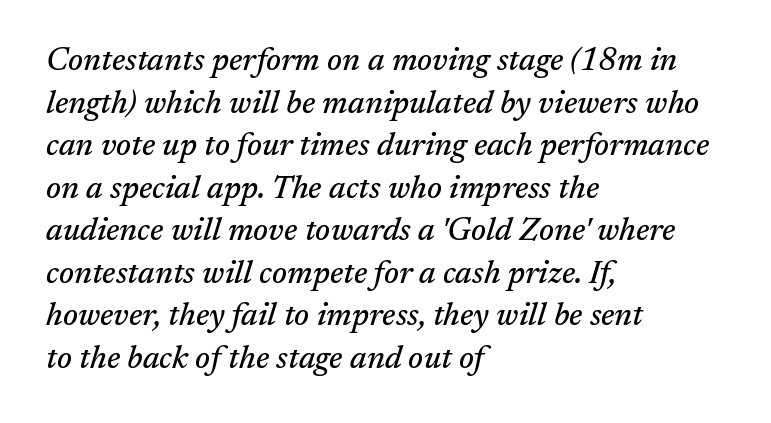
{"serif": "yes", "italic": "yes", "lean": "right", "slant_degrees": 17, "width": "normal", "stroke_contrast": "medium", "x_height": "medium", "monospaced": "no", "underline": "no", "align": "left", "line_spacing": "normal", "line_spacing_ratio": 1.33, "letter_spacing": "normal", "letter_spacing_em": 0.0, "glyph_px": 32}
